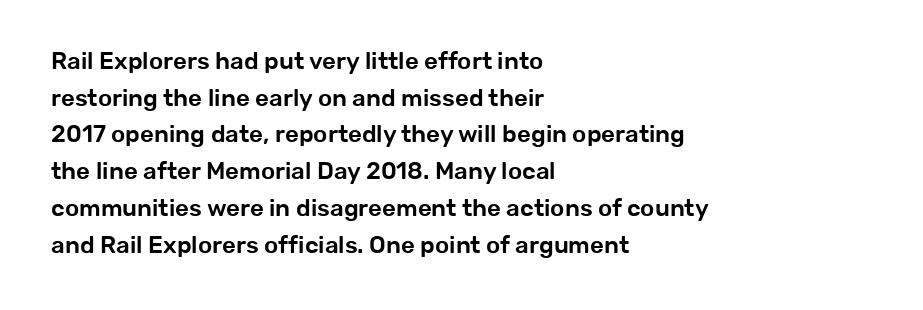
Q: Is the text italic (slanted)? A: No, it is upright.
Q: Is the text underlined? A: No.
Q: How is the paragraph aligned? A: Left-aligned.
Q: Is the spacing between letters normal or unusually wide? A: Normal.
Q: Is the spacing between lines tight, normal or loose? A: Normal.
